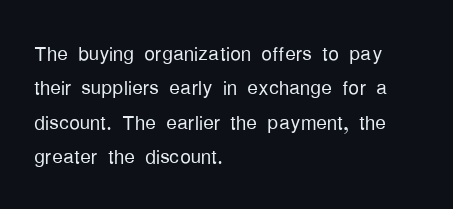
{"italic": "no", "bold": "no", "underline": "no", "align": "left", "line_spacing": "normal", "line_spacing_ratio": 1.27, "letter_spacing": "normal", "letter_spacing_em": 0.0, "glyph_px": 27}
